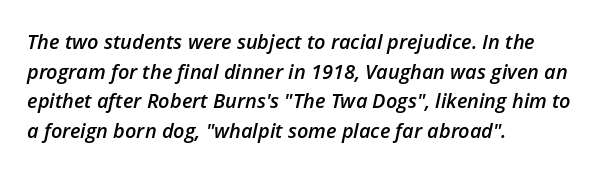
{"italic": "yes", "lean": "right", "slant_degrees": 12, "bold": "semi", "underline": "no", "align": "left", "line_spacing": "normal", "line_spacing_ratio": 1.48, "letter_spacing": "normal", "letter_spacing_em": 0.0, "glyph_px": 20}
